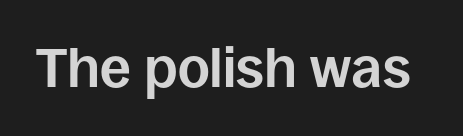
Typographic density is high because the face is bold. I'd call this a sans setting — the letters go barefoot. Nobody touched the tracking dial on this one. This sample uses an upright cut, with every glyph sitting square on the baseline. Honestly, there is no underline to notice here at all.
